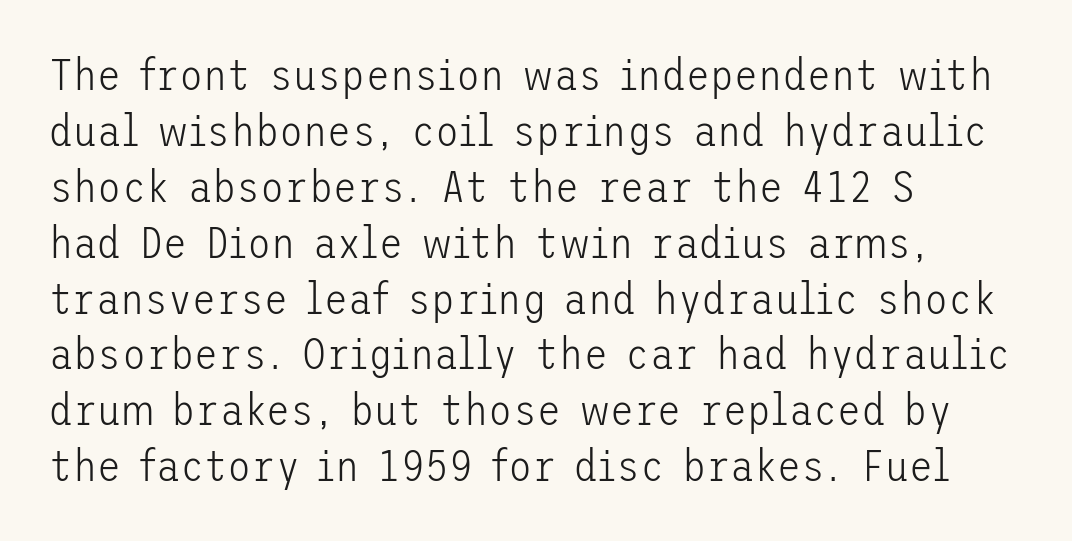
Honestly, there is no underline to notice here at all. The font is comparable to plain body text, perhaps lighter. The letters stand upright; this is a roman face. Note: no serifs on the glyphs. This sample uses plain, unmodified letter spacing. This sample keeps an unexceptional amount of space between lines.
